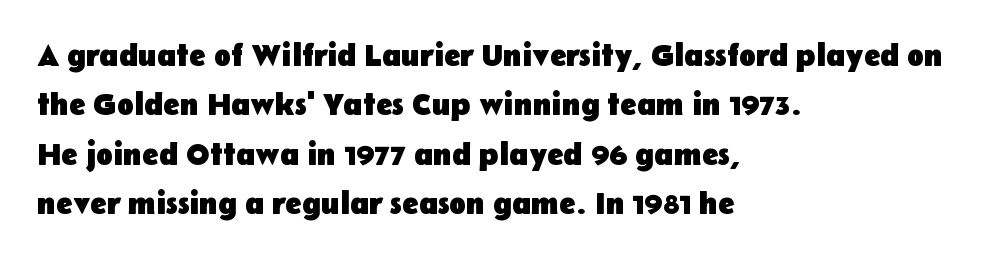
{"serif": "no", "italic": "no", "bold": "yes", "weight": "heavy", "width": "normal", "stroke_contrast": "low", "x_height": "medium", "monospaced": "no", "underline": "no", "align": "left", "line_spacing": "normal", "line_spacing_ratio": 1.59, "letter_spacing": "normal", "letter_spacing_em": 0.0, "glyph_px": 31}
